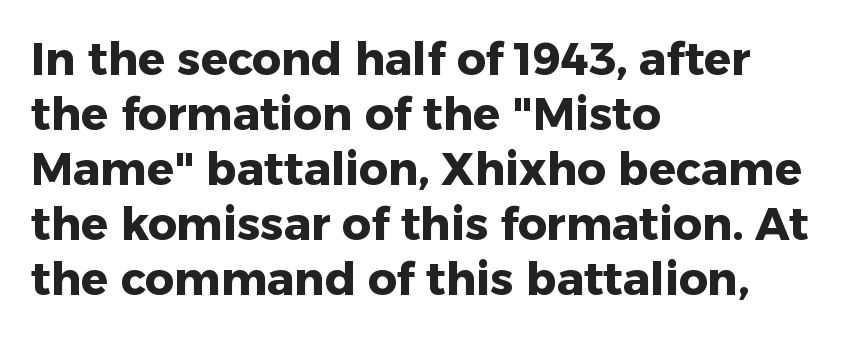
{"serif": "no", "italic": "no", "bold": "yes", "weight": "heavy", "width": "normal", "stroke_contrast": "low", "x_height": "medium", "monospaced": "no", "underline": "no", "align": "left", "line_spacing_ratio": 1.22, "letter_spacing": "normal", "letter_spacing_em": 0.0, "glyph_px": 45}
